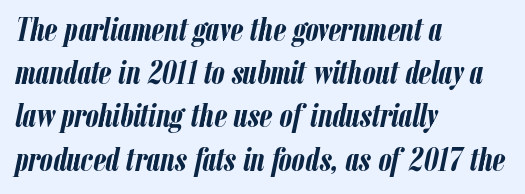
{"italic": "yes", "lean": "right", "slant_degrees": 12, "bold": "yes", "weight": "semibold", "width": "condensed", "stroke_contrast": "low", "x_height": "medium", "monospaced": "no", "underline": "no", "align": "left", "line_spacing": "normal", "line_spacing_ratio": 1.31, "letter_spacing": "normal", "letter_spacing_em": 0.0, "glyph_px": 33}
